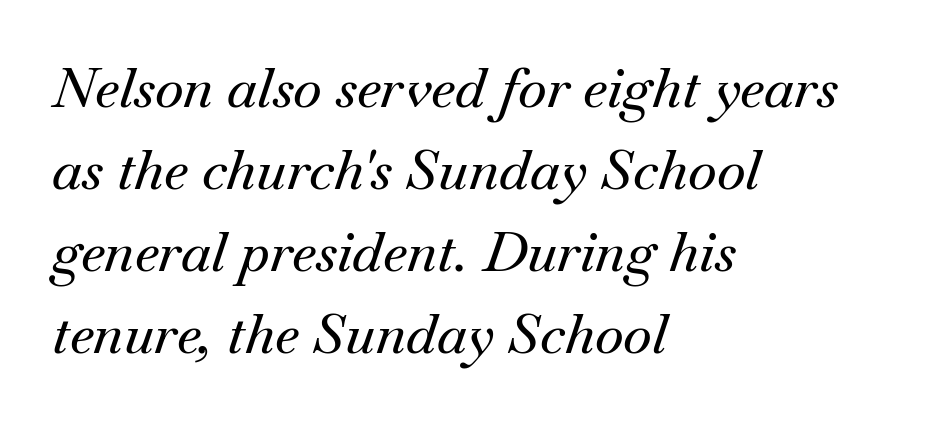
Q: Is the text italic (slanted)? A: Yes, it leans right by about 18 degrees.
Q: Is the typeface a serif or a sans-serif typeface? A: Serif.
Q: Is the text underlined? A: No.
Q: How is the paragraph aligned? A: Left-aligned.
Q: Is the spacing between letters normal or unusually wide? A: Normal.
Q: Is the spacing between lines tight, normal or loose? A: Normal.
Q: Width (condensed, normal, or wide)? A: Normal.
Q: Stroke contrast? A: Medium.
Q: x-height? A: Small.
Q: Monospaced? A: No.
